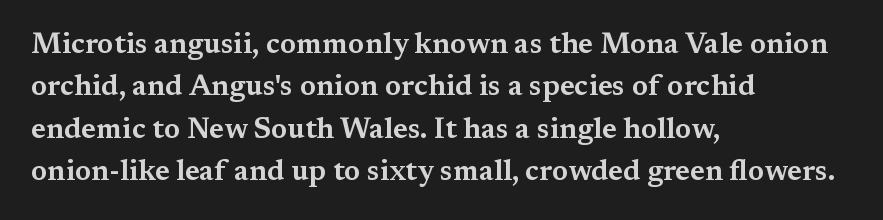
The face used here is proportionally spaced, like ordinary book or web type. Posture: vertical. This rendering features lettering with no underline. Nothing unusual about the tracking: characters are spaced as the font intends. Horizontal alignment here is leftward, the default for most running prose. The passage shown is typeset with a serif family.
